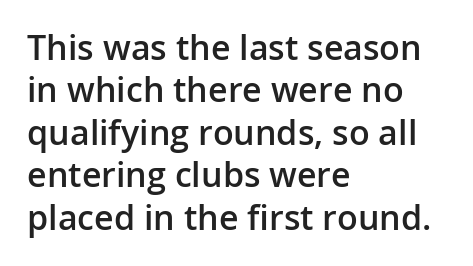
Q: Is the text bold? A: Semi-bold.
Q: Is the text italic (slanted)? A: No, it is upright.
Q: Is the typeface a serif or a sans-serif typeface? A: Sans-serif.
Q: Is the text underlined? A: No.
Q: How is the paragraph aligned? A: Left-aligned.
Q: Is the spacing between letters normal or unusually wide? A: Normal.
Q: Is the spacing between lines tight, normal or loose? A: Normal.
Q: Width (condensed, normal, or wide)? A: Normal.
Q: Stroke contrast? A: Low.
Q: x-height? A: Medium.
Q: Monospaced? A: No.
